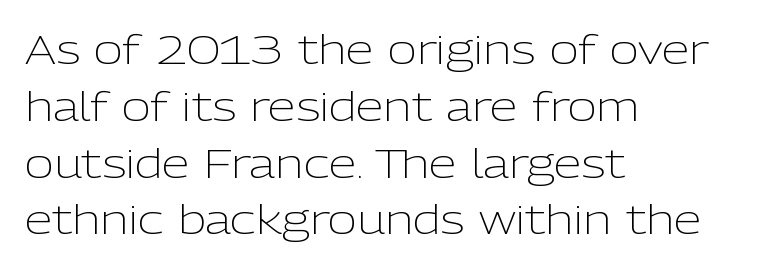
Check where the strokes stop: nothing finishes them off — pure sans. The type is set solid horizontally, with unmodified tracking. The lettering stays uniformly vertical, giving the passage a roman look. The zone under the glyphs is completely vacant. Proportional: the letters do not fall into vertical columns.
